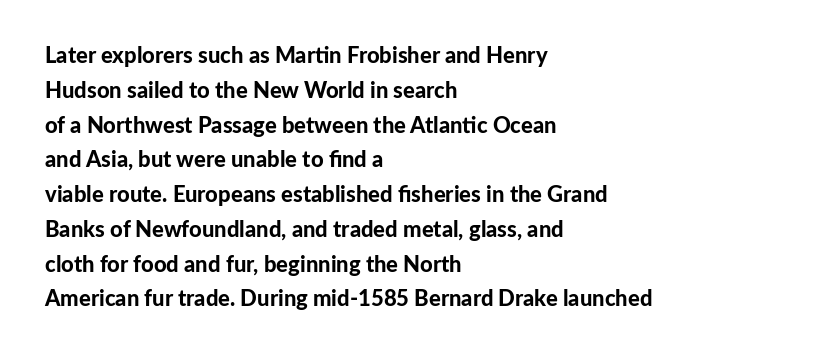
The image shows 22 px bold type, upright; set left-aligned, normal line spacing (1.58x), normal letter spacing, not underlined.
